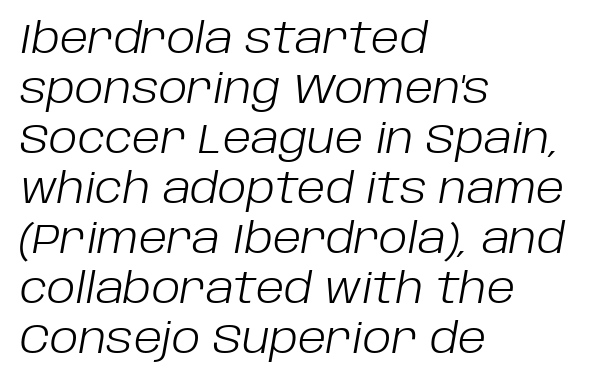
Q: Is the text bold? A: No.
Q: Is the text italic (slanted)? A: Yes, it leans right by about 10 degrees.
Q: Is the text underlined? A: No.
Q: How is the paragraph aligned? A: Left-aligned.
Q: Is the spacing between letters normal or unusually wide? A: Normal.
Q: Width (condensed, normal, or wide)? A: Normal.
Q: Stroke contrast? A: Low.
Q: x-height? A: Large.
Q: Monospaced? A: No.
